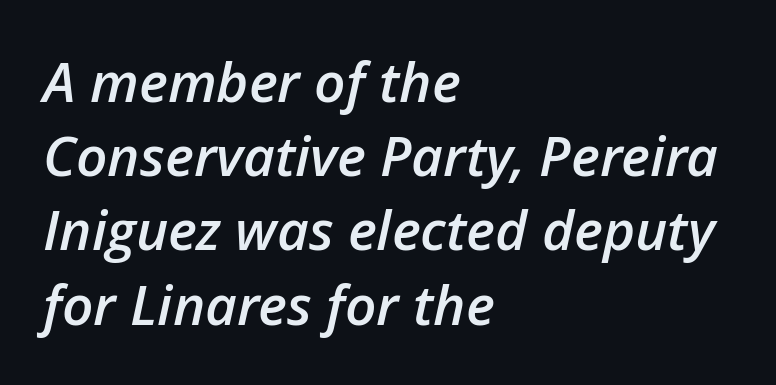
Q: Is the text bold? A: Semi-bold.
Q: Is the text italic (slanted)? A: Yes, it leans right by about 12 degrees.
Q: Is the text underlined? A: No.
Q: How is the paragraph aligned? A: Left-aligned.
Q: Is the spacing between letters normal or unusually wide? A: Normal.
Q: Is the spacing between lines tight, normal or loose? A: Normal.
Q: Width (condensed, normal, or wide)? A: Normal.
Q: Stroke contrast? A: Low.
Q: x-height? A: Medium.
Q: Monospaced? A: No.
